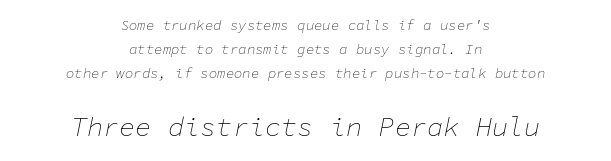
A typesetter would call this zero additional tracking. Any mark beneath the type? The region is blank. Both edges are ragged and mirror each other, which tells us the setting is centered. It's the slanting kind of type. Block two is the big one; block one sits smaller above it.
